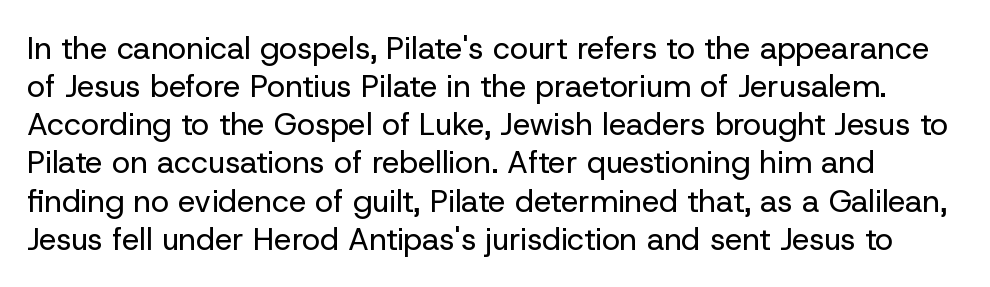
Q: Is the text bold? A: No.
Q: Is the text italic (slanted)? A: No, it is upright.
Q: Is the typeface a serif or a sans-serif typeface? A: Sans-serif.
Q: Is the text underlined? A: No.
Q: Is the spacing between letters normal or unusually wide? A: Normal.
Q: Width (condensed, normal, or wide)? A: Normal.
Q: Stroke contrast? A: Low.
Q: x-height? A: Medium.
Q: Monospaced? A: No.
